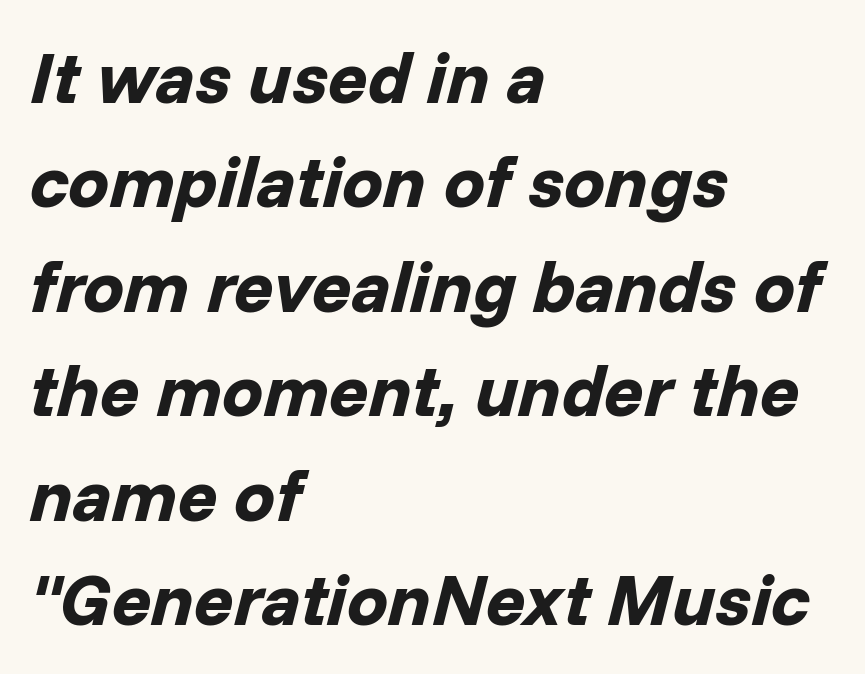
The area under the type is left untouched. The font is running at its bold setting. There's an unmistakable incline to the writing here. These lines are rendered in a variable-pitch font. Tracking value appears to be zero — textbook default spacing.
